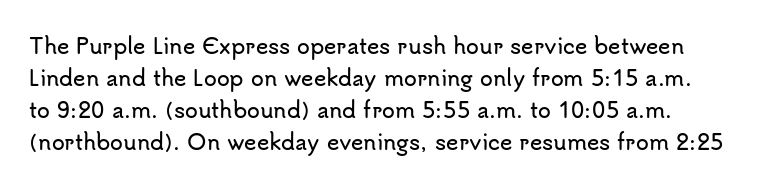
{"italic": "no", "underline": "no", "align": "left", "line_spacing": "normal", "line_spacing_ratio": 1.53, "letter_spacing": "normal", "letter_spacing_em": 0.0, "glyph_px": 21}
